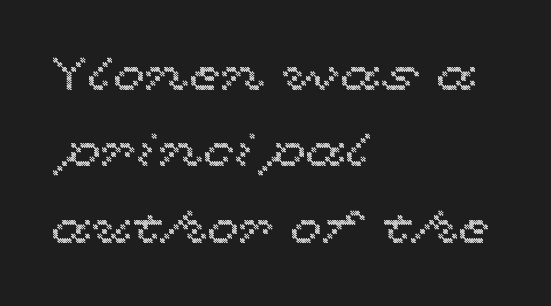
Q: Is the text italic (slanted)? A: Yes.
Q: Is the text underlined? A: No.
Q: How is the paragraph aligned? A: Left-aligned.
Q: Is the spacing between letters normal or unusually wide? A: Normal.
Q: Is the spacing between lines tight, normal or loose? A: Normal.
Q: Width (condensed, normal, or wide)? A: Wide.
Q: x-height? A: Medium.
Q: Monospaced? A: No.
